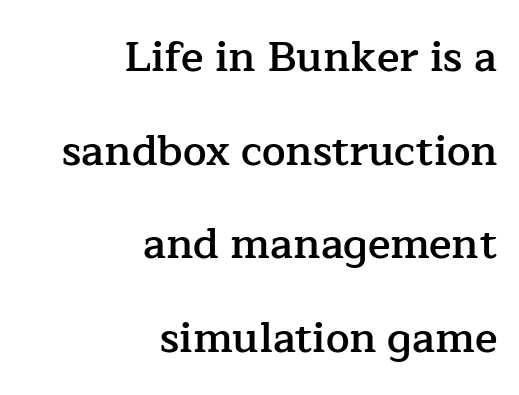
The image shows 42 px semibold serif type, upright; set right-aligned, loose line spacing (2.23x), normal letter spacing, not underlined; low stroke contrast and a medium x-height.
